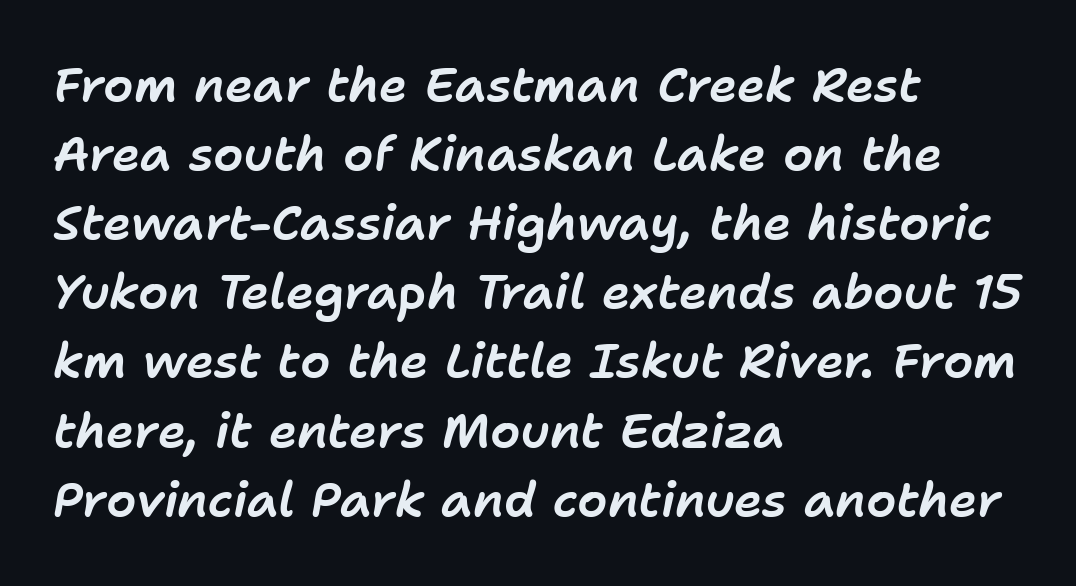
Q: Is the text italic (slanted)? A: Yes, it leans right by about 11 degrees.
Q: Is the text underlined? A: No.
Q: How is the paragraph aligned? A: Left-aligned.
Q: Is the spacing between letters normal or unusually wide? A: Normal.
Q: Is the spacing between lines tight, normal or loose? A: Normal.
Q: Width (condensed, normal, or wide)? A: Normal.
Q: Stroke contrast? A: Low.
Q: x-height? A: Medium.
Q: Monospaced? A: No.
